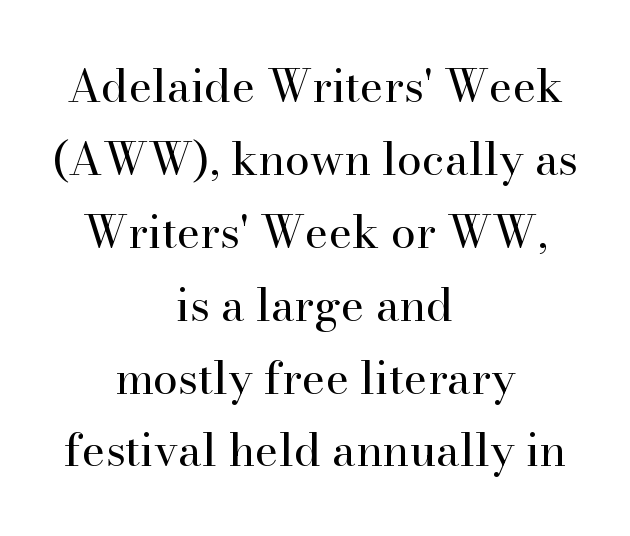
{"serif": "yes", "italic": "no", "bold": "no", "weight": "regular", "width": "normal", "stroke_contrast": "high", "x_height": "small", "monospaced": "no", "underline": "no", "align": "center", "line_spacing": "normal", "line_spacing_ratio": 1.62, "letter_spacing": "normal", "letter_spacing_em": 0.0, "glyph_px": 45}
